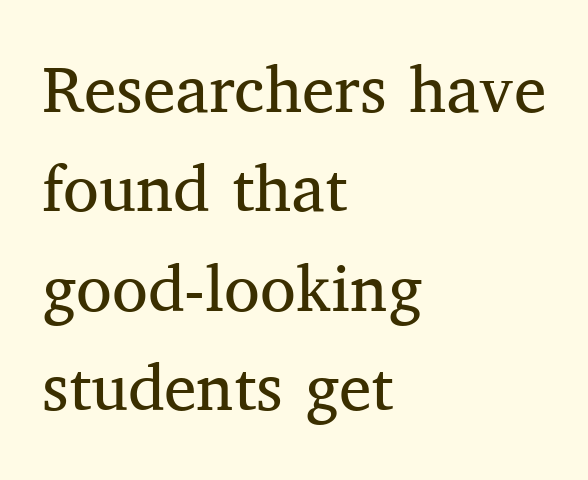
This rendering leaves character spacing at its baseline value. The typeface has the unassuming heft of standard copy or less. The lettering stays uniformly vertical, giving the passage a roman look. Unlike a clean sans, this face finishes its strokes with serifs. The lines sit at an ordinary, default distance from one another. The rag falls on the right side of this text block.
